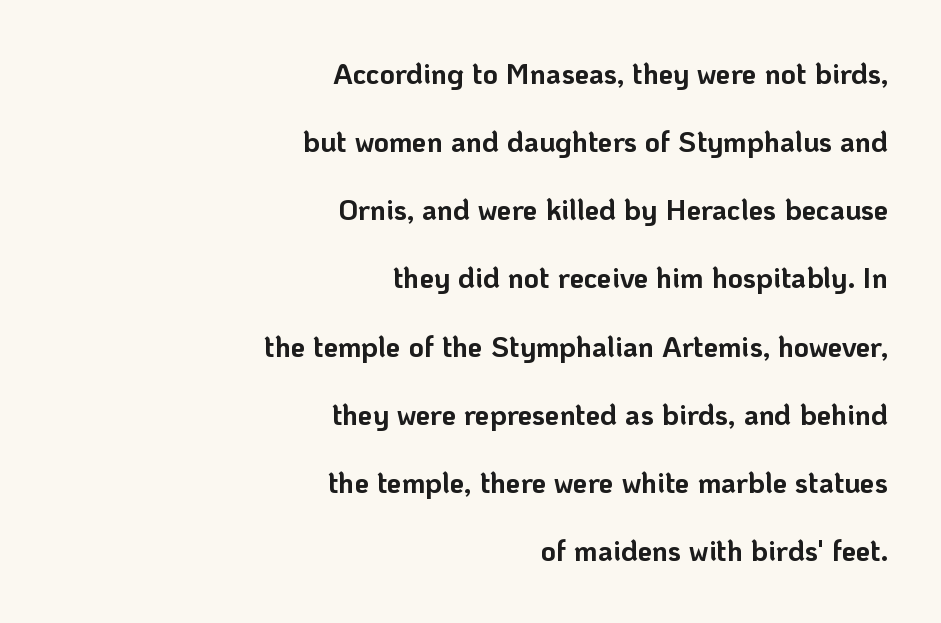
{"serif": "no", "italic": "no", "bold": "yes", "weight": "bold", "width": "normal", "stroke_contrast": "low", "x_height": "medium", "monospaced": "no", "underline": "no", "align": "right", "line_spacing": "loose", "line_spacing_ratio": 2.35, "letter_spacing": "normal", "letter_spacing_em": 0.0, "glyph_px": 29}
